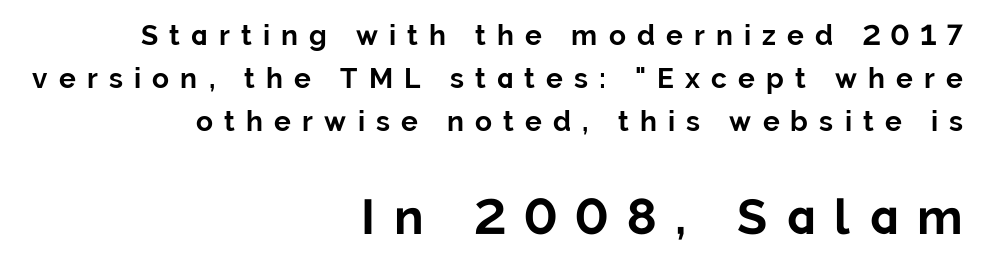
{"serif": "no", "italic": "no", "bold": "yes", "weight": "bold", "width": "normal", "stroke_contrast": "low", "x_height": "medium", "monospaced": "no", "underline": "no", "align": "right", "line_spacing": "normal", "line_spacing_ratio": 1.54, "letter_spacing": "wide", "letter_spacing_em": 0.4, "larger_block": "second", "size_ratio": 1.75, "glyph_px": 49}
